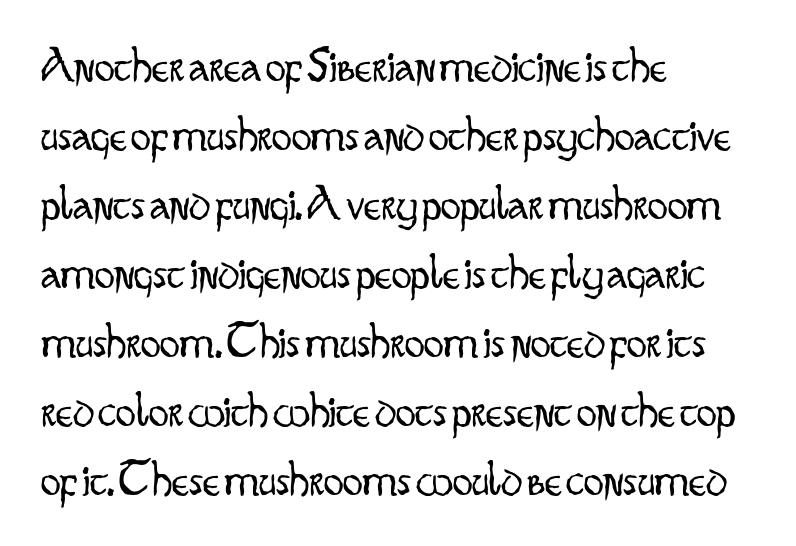
Standard letterfit; no display-style spreading of the glyphs. Is the stroke heavy? The answer is a plain regular-or-lighter. Notice how the passage keeps a crisp vertical edge on the left only. The vertical gap from one line to the next is medium.
